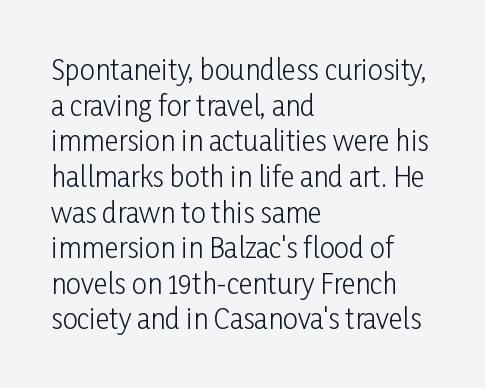
{"italic": "no", "bold": "no", "underline": "no", "align": "left", "line_spacing": "normal", "line_spacing_ratio": 1.32, "letter_spacing": "normal", "letter_spacing_em": 0.0, "glyph_px": 27}
